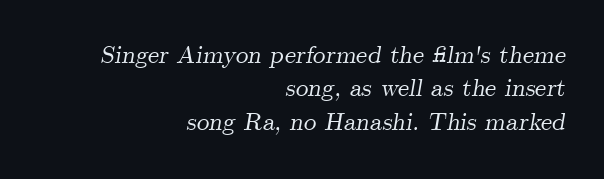
{"italic": "yes", "lean": "right", "slant_degrees": 9, "underline": "no", "align": "right", "line_spacing": "normal", "line_spacing_ratio": 1.34, "letter_spacing": "normal", "letter_spacing_em": 0.0, "glyph_px": 25}
